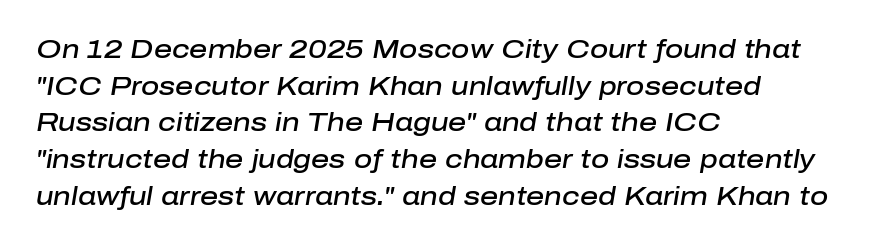
{"italic": "yes", "lean": "right", "slant_degrees": 10, "bold": "semi", "underline": "no", "align": "left", "line_spacing": "normal", "line_spacing_ratio": 1.47, "letter_spacing": "normal", "letter_spacing_em": 0.0, "glyph_px": 25}
